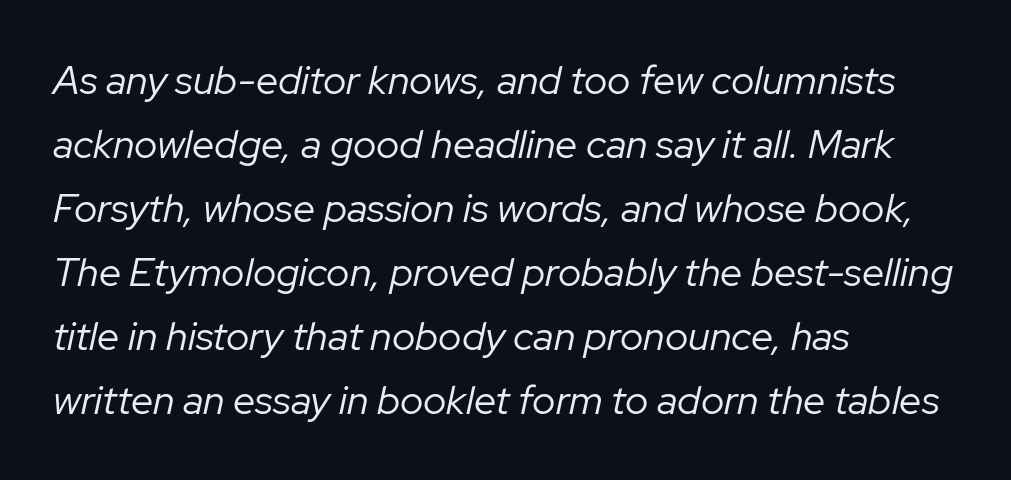
Q: Is the text bold? A: No.
Q: Is the text italic (slanted)? A: Yes, it leans right by about 12 degrees.
Q: Is the text underlined? A: No.
Q: How is the paragraph aligned? A: Left-aligned.
Q: Is the spacing between letters normal or unusually wide? A: Normal.
Q: Is the spacing between lines tight, normal or loose? A: Normal.
Q: Width (condensed, normal, or wide)? A: Normal.
Q: Stroke contrast? A: Low.
Q: x-height? A: Medium.
Q: Monospaced? A: No.
